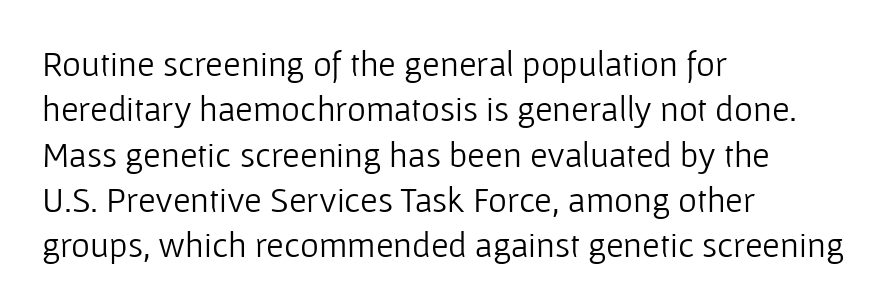
{"serif": "no", "italic": "no", "bold": "no", "weight": "light", "width": "normal", "stroke_contrast": "low", "x_height": "medium", "monospaced": "no", "underline": "no", "align": "left", "line_spacing": "normal", "line_spacing_ratio": 1.26, "letter_spacing": "normal", "letter_spacing_em": 0.0, "glyph_px": 36}
